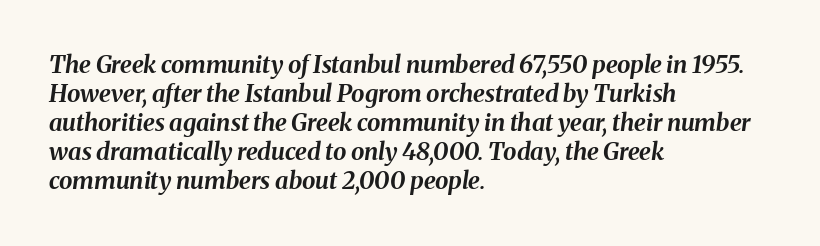
The passage is arranged the way most books set body copy — flush left. This rendering leaves character spacing at its baseline value. The glyphs look as if they've been sheared to an angle. Heavy-handed strokes throughout: this text is bold. Descenders hang freely into open space.
